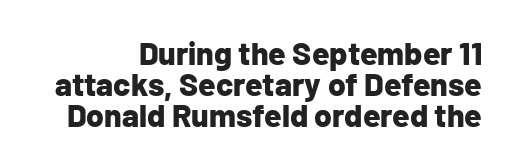
{"serif": "no", "italic": "no", "bold": "yes", "weight": "bold", "width": "normal", "stroke_contrast": "low", "x_height": "medium", "monospaced": "no", "underline": "no", "align": "right", "line_spacing": "tight", "line_spacing_ratio": 0.97, "letter_spacing": "normal", "letter_spacing_em": 0.0, "glyph_px": 32}
